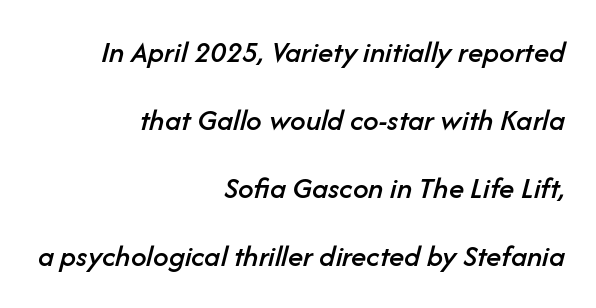
Q: Is the text italic (slanted)? A: Yes, it leans right by about 14 degrees.
Q: Is the text underlined? A: No.
Q: How is the paragraph aligned? A: Right-aligned.
Q: Is the spacing between letters normal or unusually wide? A: Normal.
Q: Is the spacing between lines tight, normal or loose? A: Loose.
Q: Width (condensed, normal, or wide)? A: Normal.
Q: Stroke contrast? A: Low.
Q: x-height? A: Medium.
Q: Monospaced? A: No.
